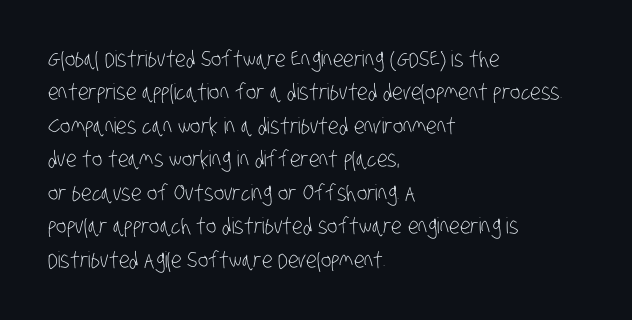
{"bold": "no", "underline": "no", "align": "left", "line_spacing": "normal", "line_spacing_ratio": 1.52, "letter_spacing": "normal", "letter_spacing_em": 0.0, "glyph_px": 22}
